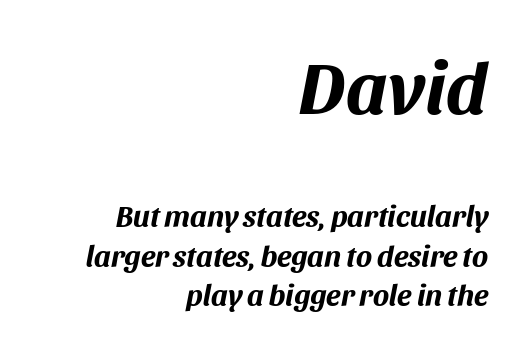
{"italic": "yes", "lean": "right", "slant_degrees": 11, "bold": "yes", "weight": "bold", "width": "normal", "stroke_contrast": "medium", "x_height": "large", "monospaced": "no", "underline": "no", "align": "right", "line_spacing": "normal", "line_spacing_ratio": 1.33, "letter_spacing": "normal", "letter_spacing_em": 0.0, "larger_block": "first", "size_ratio": 2.47, "glyph_px": 74}
